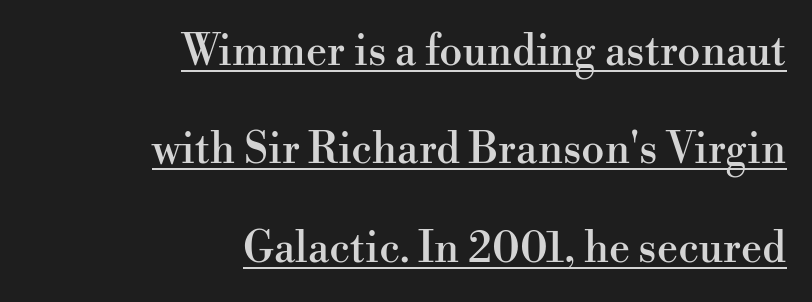
The image shows 42 px serif type, upright; set right-aligned, loose line spacing (2.34x), normal letter spacing, underlined; high stroke contrast and a small x-height.
